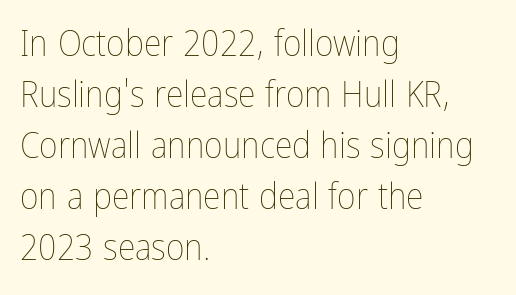
This rendering features lettering with no underline. Here the designer chose a conventional face with non-uniform glyph widths. The face used here is rendered with its standard letterfit. In terms of leading, this rendering sits right in the middle. No letter is thick-stroked: the sample isn't bold.
